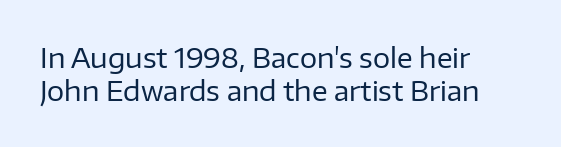
The image shows 27 px text type, upright; set left-aligned, line spacing 1.21x, normal letter spacing, not underlined.
